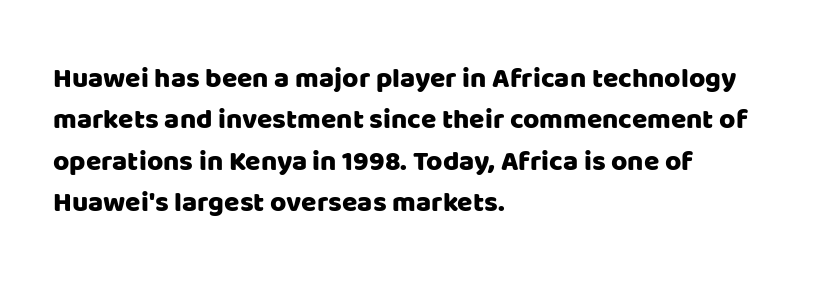
{"serif": "no", "italic": "no", "width": "normal", "stroke_contrast": "low", "x_height": "large", "monospaced": "no", "underline": "no", "align": "left", "line_spacing": "normal", "line_spacing_ratio": 1.48, "letter_spacing": "normal", "letter_spacing_em": 0.0, "glyph_px": 28}
